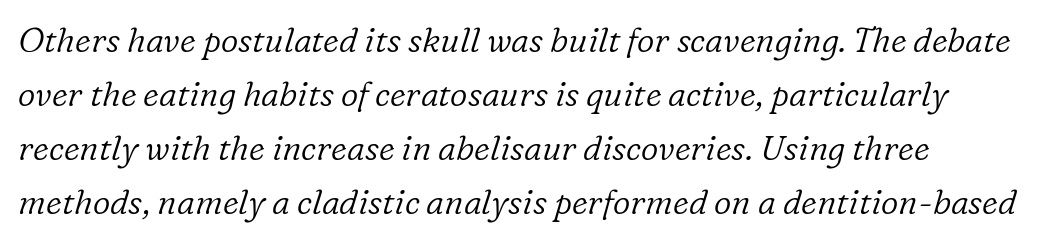
{"serif": "yes", "italic": "yes", "lean": "right", "slant_degrees": 16, "bold": "no", "weight": "light", "width": "normal", "stroke_contrast": "low", "x_height": "medium", "monospaced": "no", "underline": "no", "line_spacing": "normal", "line_spacing_ratio": 1.59, "letter_spacing": "normal", "letter_spacing_em": 0.0, "glyph_px": 34}
